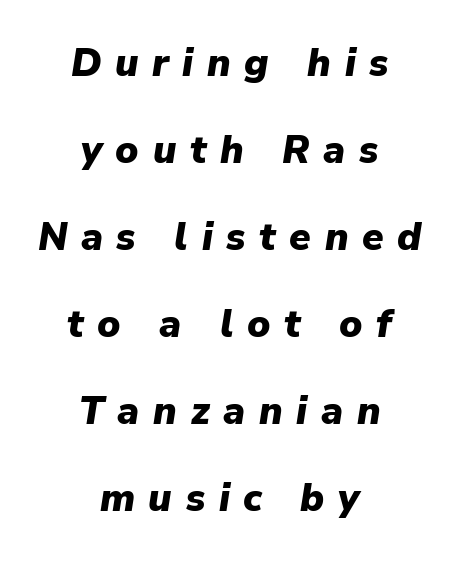
The image shows 39 px heavy type, italic (leaning right); set centered, loose line spacing (2.23x), unusually wide letter spacing (+0.35 em), not underlined; low stroke contrast and a medium x-height.
